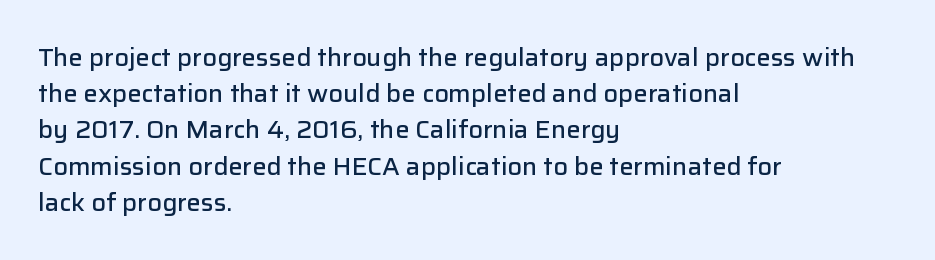
{"italic": "no", "bold": "semi", "underline": "no", "align": "left", "line_spacing": "normal", "line_spacing_ratio": 1.51, "letter_spacing": "normal", "letter_spacing_em": 0.0, "glyph_px": 24}
